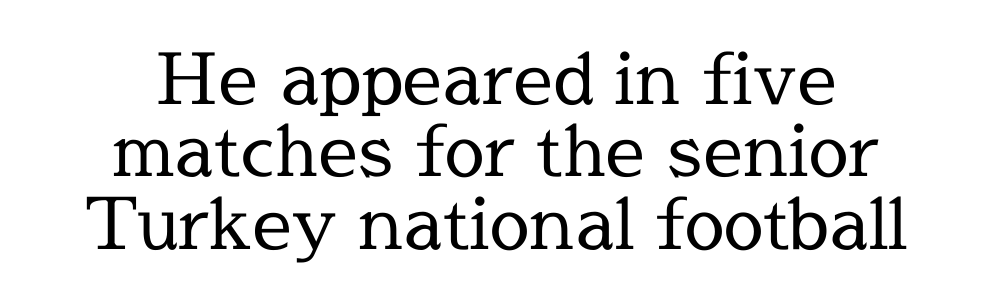
Q: Is the text bold? A: No.
Q: Is the text italic (slanted)? A: No, it is upright.
Q: Is the typeface a serif or a sans-serif typeface? A: Serif.
Q: Is the text underlined? A: No.
Q: How is the paragraph aligned? A: Centered.
Q: Is the spacing between letters normal or unusually wide? A: Normal.
Q: Is the spacing between lines tight, normal or loose? A: Tight.
Q: Width (condensed, normal, or wide)? A: Normal.
Q: x-height? A: Medium.
Q: Monospaced? A: No.
